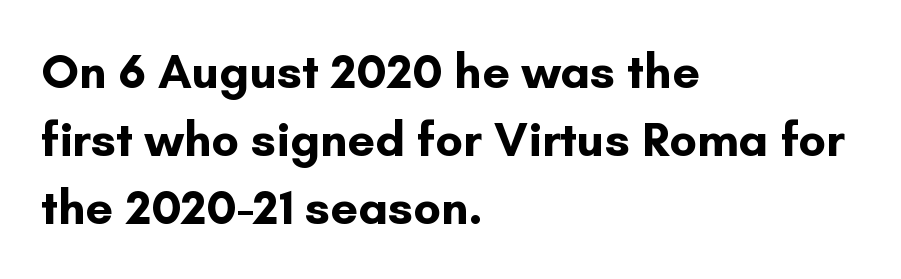
Classification — sans serif. The block of text has a typical density, with ordinary space between rows. Notice how the passage keeps a crisp vertical edge on the left only. Letter spacing: default. The glyphs are unaccompanied by any horizontal stroke below them.
